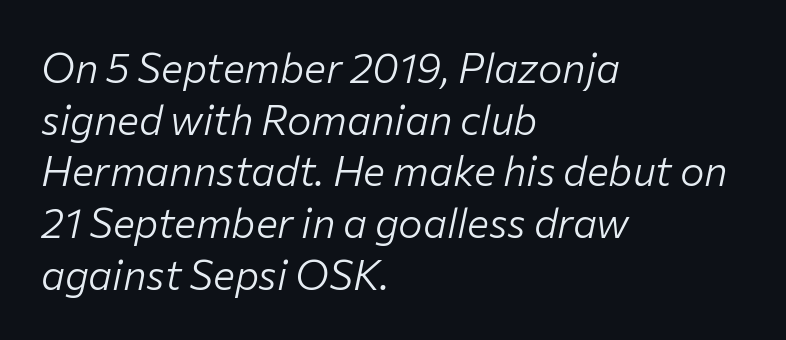
Q: Is the text bold? A: No.
Q: Is the text italic (slanted)? A: Yes, it leans right by about 12 degrees.
Q: Is the text underlined? A: No.
Q: How is the paragraph aligned? A: Left-aligned.
Q: Is the spacing between letters normal or unusually wide? A: Normal.
Q: Is the spacing between lines tight, normal or loose? A: Normal.
Q: Width (condensed, normal, or wide)? A: Normal.
Q: Stroke contrast? A: Low.
Q: x-height? A: Medium.
Q: Monospaced? A: No.
